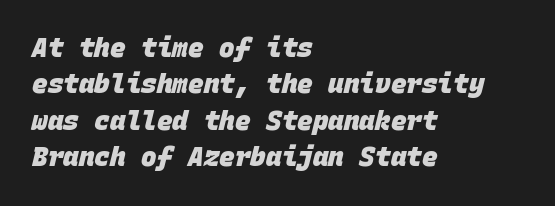
The space between consecutive lines is moderate. The paragraph has a hard left edge and a soft right edge. Descender tails drop into unmarked territory. As a designer I'd log this as weight 700, bold.
